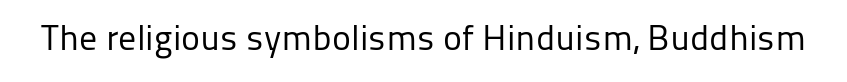
The image shows 36 px regular-weight sans-serif type, upright; set normal letter spacing, not underlined; low stroke contrast and a medium x-height.
